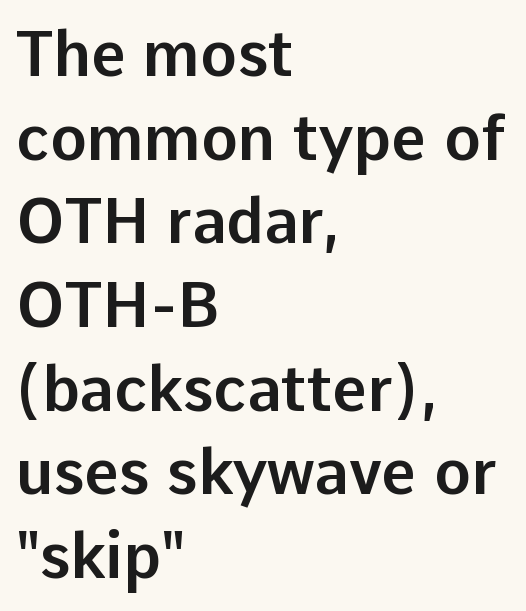
Is there much room between lines? A standard amount, neither cramped nor airy. Proportional: the letters do not fall into vertical columns. The gap between lines stays unmarked. Upright lettering throughout. The tracking reads as untouched default to a designer's eye. Each line starts at the same left margin while the right side varies.
